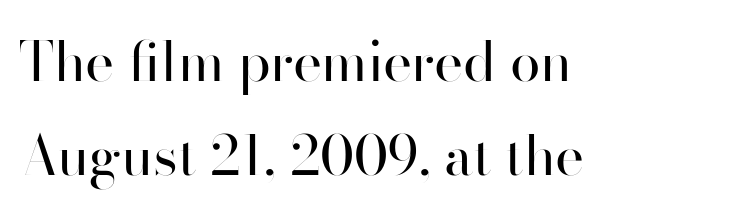
Q: Is the text bold? A: No.
Q: Is the text italic (slanted)? A: No, it is upright.
Q: Is the typeface a serif or a sans-serif typeface? A: Sans-serif.
Q: Is the text underlined? A: No.
Q: How is the paragraph aligned? A: Left-aligned.
Q: Is the spacing between letters normal or unusually wide? A: Normal.
Q: Width (condensed, normal, or wide)? A: Normal.
Q: Stroke contrast? A: High.
Q: x-height? A: Small.
Q: Monospaced? A: No.
